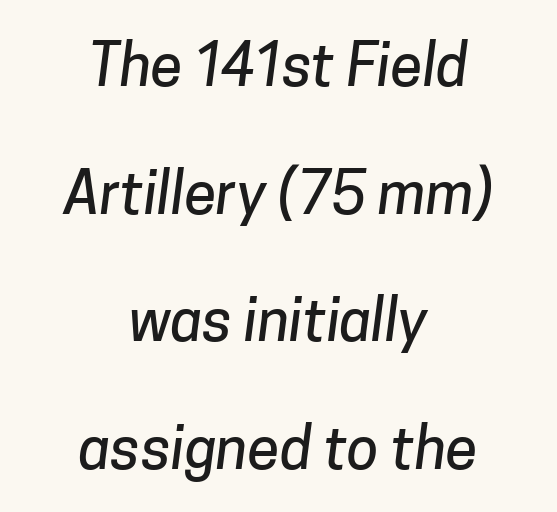
The image shows 58 px sans-serif type; set centered, loose line spacing (2.2x), normal letter spacing, not underlined; low stroke contrast and a medium x-height.
